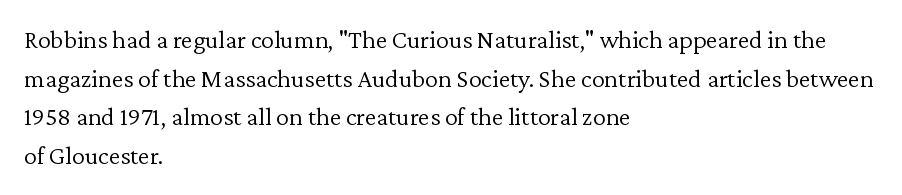
Posture: vertical. The weight tops out at a normal text grade. Words appear dense and cohesive because spacing is normal. If you drew a ruler down the left edge, every line would touch it. Line spacing here is normal. Underline: absent.
